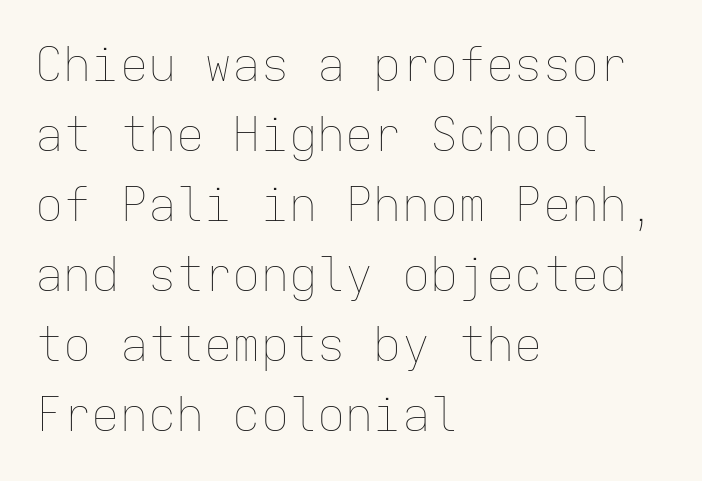
Q: Is the text bold? A: No.
Q: Is the text italic (slanted)? A: No, it is upright.
Q: Is the text underlined? A: No.
Q: How is the paragraph aligned? A: Left-aligned.
Q: Is the spacing between letters normal or unusually wide? A: Normal.
Q: Is the spacing between lines tight, normal or loose? A: Normal.
Q: Width (condensed, normal, or wide)? A: Normal.
Q: Stroke contrast? A: Low.
Q: x-height? A: Medium.
Q: Monospaced? A: Yes.
